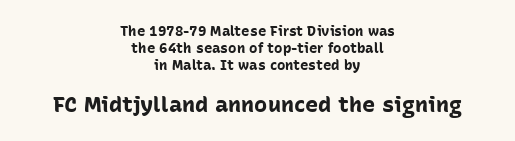
Typesetter's note — lower block bumped up in size, upper block left smaller. The whitespace from short lines is split evenly between both sides. The rendering uses a bold face; every stroke is thick and dark. Words appear dense and cohesive because spacing is normal. A clean baseline with only descenders dipping below it.
